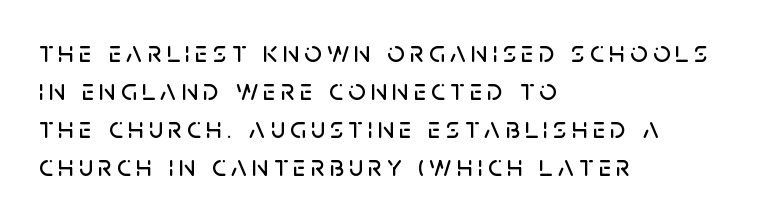
The image shows 30 px sans-serif type, upright; set left-aligned, normal line spacing (1.27x), not underlined; low stroke contrast and a large x-height.
